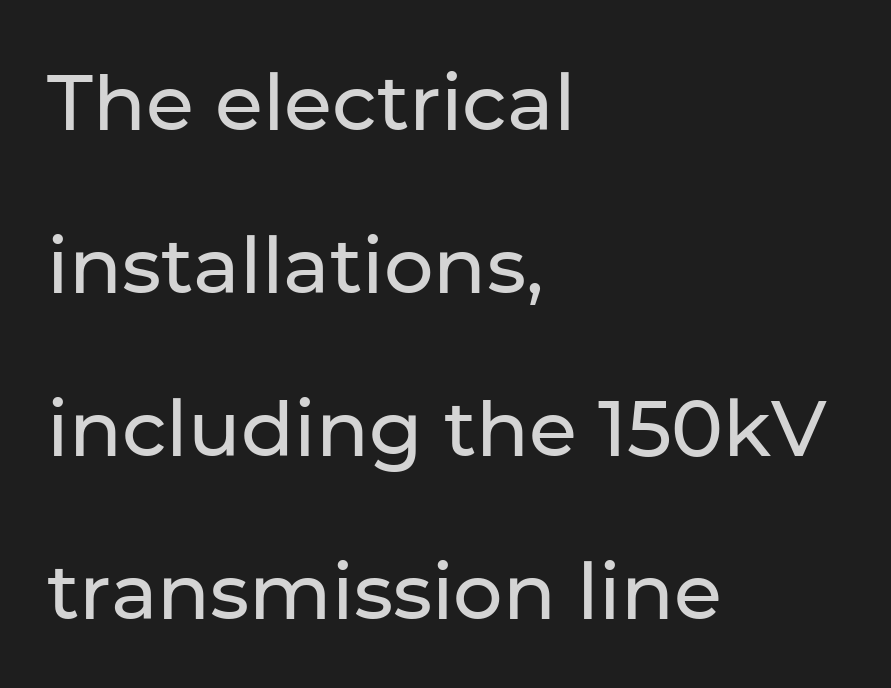
{"serif": "no", "italic": "no", "width": "normal", "stroke_contrast": "low", "x_height": "medium", "monospaced": "no", "underline": "no", "align": "left", "line_spacing": "loose", "line_spacing_ratio": 2.09, "letter_spacing": "normal", "letter_spacing_em": 0.0, "glyph_px": 78}
